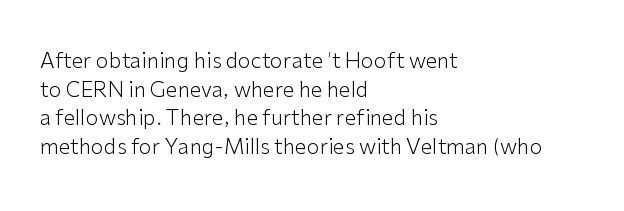
Line beginnings align vertically; line endings do not. Whoever set this chose a conventional vertical rhythm. Stroke mass is kept to a normal reading level or below. Nobody touched the tracking dial on this one.
